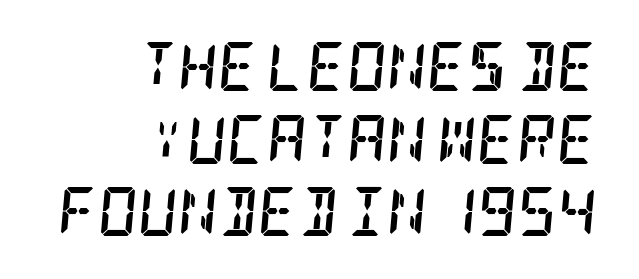
Q: Is the text bold? A: Yes.
Q: Is the text italic (slanted)? A: Yes, it leans right by about 5 degrees.
Q: Is the typeface a serif or a sans-serif typeface? A: Serif.
Q: Is the text underlined? A: No.
Q: How is the paragraph aligned? A: Right-aligned.
Q: Is the spacing between letters normal or unusually wide? A: Normal.
Q: Is the spacing between lines tight, normal or loose? A: Normal.
Q: Width (condensed, normal, or wide)? A: Condensed.
Q: Stroke contrast? A: Low.
Q: x-height? A: Large.
